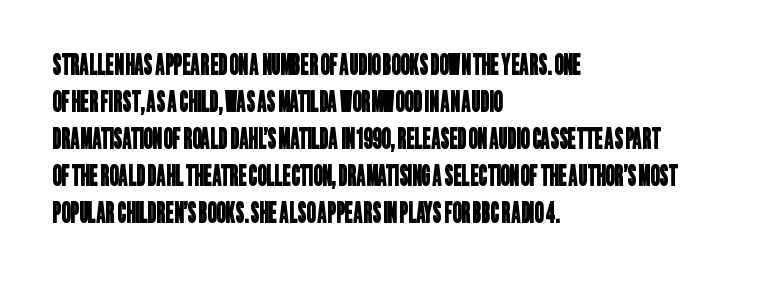
{"serif": "no", "width": "condensed", "stroke_contrast": "low", "x_height": "large", "monospaced": "no", "underline": "no", "align": "left", "line_spacing": "normal", "line_spacing_ratio": 1.32, "letter_spacing": "normal", "letter_spacing_em": 0.0, "glyph_px": 28}
